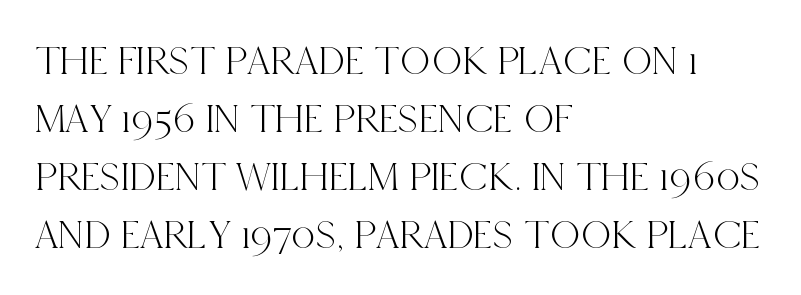
Q: Is the text italic (slanted)? A: No, it is upright.
Q: Is the typeface a serif or a sans-serif typeface? A: Serif.
Q: Is the text underlined? A: No.
Q: How is the paragraph aligned? A: Left-aligned.
Q: Is the spacing between letters normal or unusually wide? A: Normal.
Q: Is the spacing between lines tight, normal or loose? A: Normal.
Q: Width (condensed, normal, or wide)? A: Condensed.
Q: x-height? A: Large.
Q: Monospaced? A: No.
